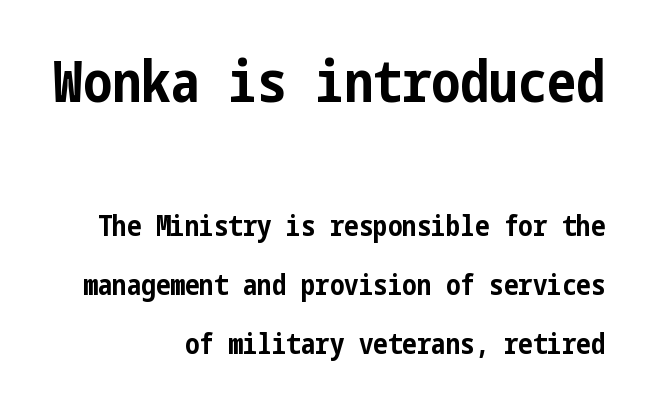
Typeset ragged left — the right edge is the straight one. Is there much room between lines? Yes — plenty of vertical air separates them. The specimen omits any rule beneath the text block's lines. The characters look thick and weighty, a clear bold. The first block has been scaled up relative to the second.
